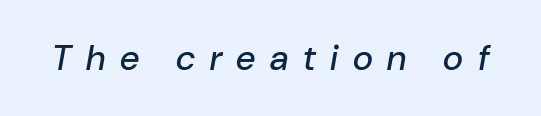
{"italic": "yes", "lean": "right", "slant_degrees": 10, "width": "normal", "stroke_contrast": "low", "x_height": "medium", "monospaced": "no", "underline": "no", "letter_spacing": "wide", "letter_spacing_em": 0.42, "glyph_px": 35}
